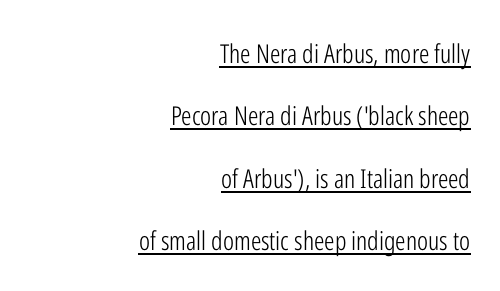
Leading is clearly above the norm, producing a sparse column. Does the lettering tilt? It doesn't — this is upright. Tracking value appears to be zero — textbook default spacing. Descenders here cross a horizontal rule under the line. The rendering anchors every line to the right-hand side.
